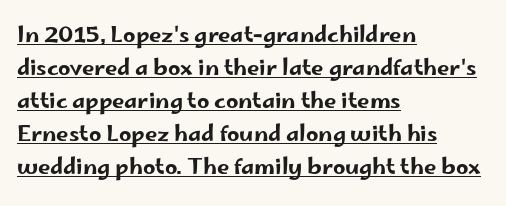
The image shows 22 px text type, upright; set left-aligned, normal line spacing (1.5x), normal letter spacing, underlined.
